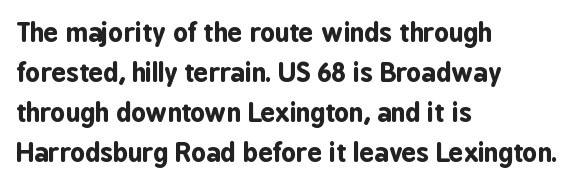
The letterforms sit shoulder to shoulder at normal distance. If you measured baseline to baseline, you'd find a middling distance. The specimen omits any rule beneath the text block's lines. These lines stack with their left ends in a neat column.
